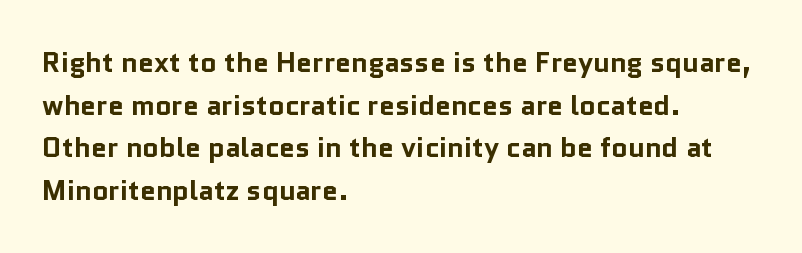
The image shows 28 px bold sans-serif type, upright; set left-aligned, normal line spacing (1.52x), normal letter spacing, not underlined; low stroke contrast and a medium x-height.
